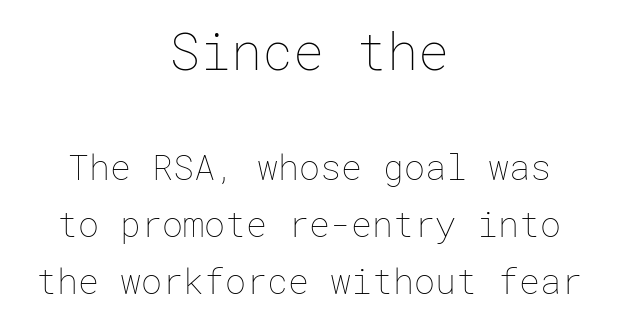
Evenly set lines give the paragraph a standard silhouette. Both edges are ragged and mirror each other, which tells us the setting is centered. The type is set solid horizontally, with unmodified tracking. Each row of text sits above clean, open space. On a weight scale, this lands at 450 or below. Which chunk is bigger? The first one — the top block dwarfs the bottom.
